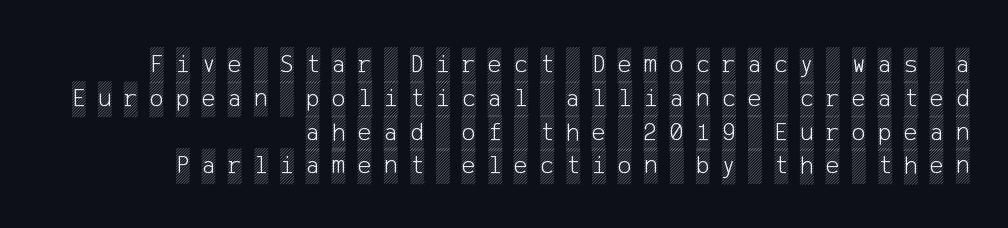
Q: Is the text italic (slanted)? A: No, it is upright.
Q: Is the text underlined? A: No.
Q: How is the paragraph aligned? A: Right-aligned.
Q: Is the spacing between letters normal or unusually wide? A: Unusually wide.
Q: Is the spacing between lines tight, normal or loose? A: Normal.
